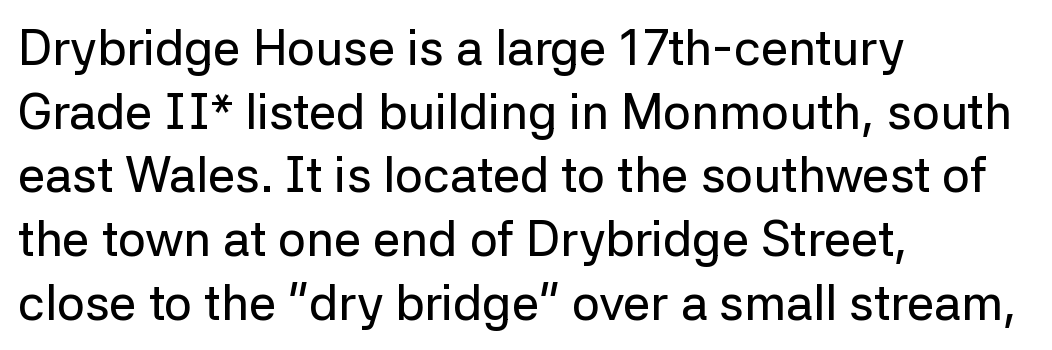
Serif or sans? Sans — the stroke terminals are bare. Posture: upright roman. Type without underlining. If you measured baseline to baseline, you'd find a middling distance. Proportional: the letters do not fall into vertical columns. These lines keep a tight, regular rhythm from letter to letter.
